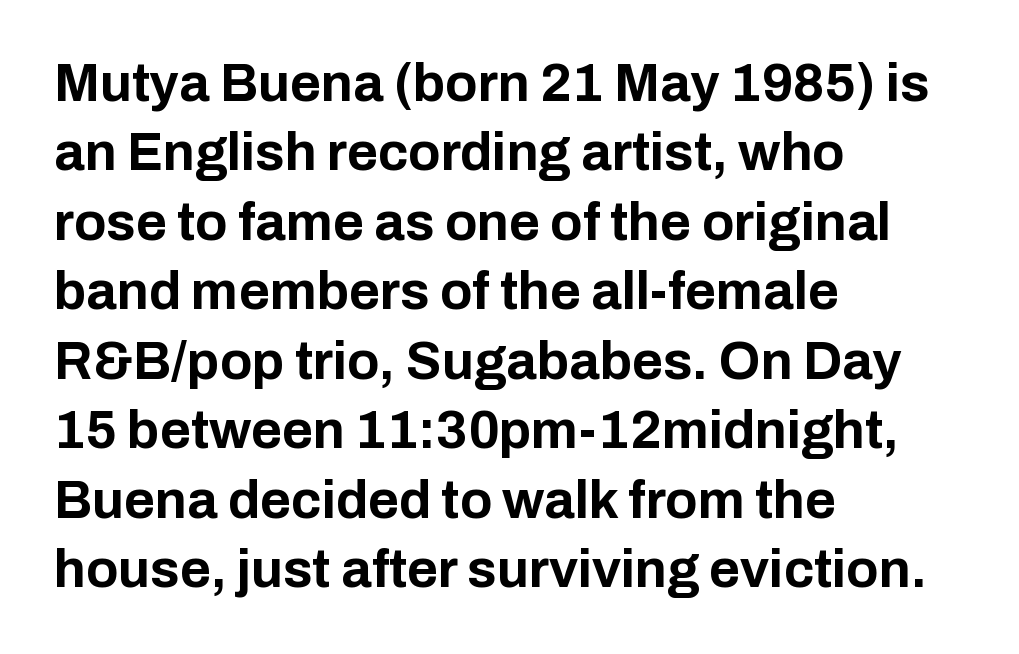
You could not count columns in this text — the font is proportionally spaced. Each word holds together tightly as a unit, with standard inter-letter gaps. Summary of vertical rhythm: regular, with standard interline spacing. The space beneath each line is pristine and unruled. Note: no serifs on the glyphs. Does the lettering tilt? It doesn't — this is upright.
